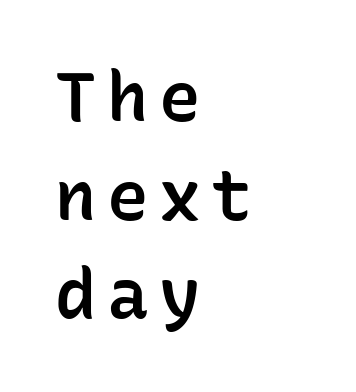
The zone under the glyphs is completely vacant. Students, observe: this is what conventionally led text looks like. Ordinary non-slanted type is in use. Monospaced: the letters line up in strict vertical columns. The text was rendered using a sans face with plain stroke endings. The strokes are fattened partway — semibold, not bold.
